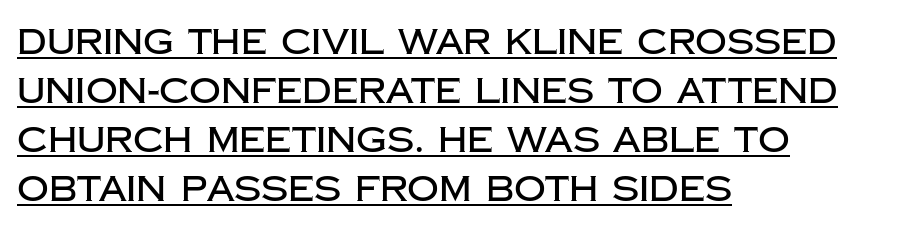
The ragged edge is on the right, which tells us the setting is flush left. Letterform terminals end flat and unadorned throughout the passage. This sample uses an upright cut, with every glyph sitting square on the baseline. This sample keeps an unexceptional amount of space between lines. The glyphs are accompanied by a horizontal stroke just below them.
